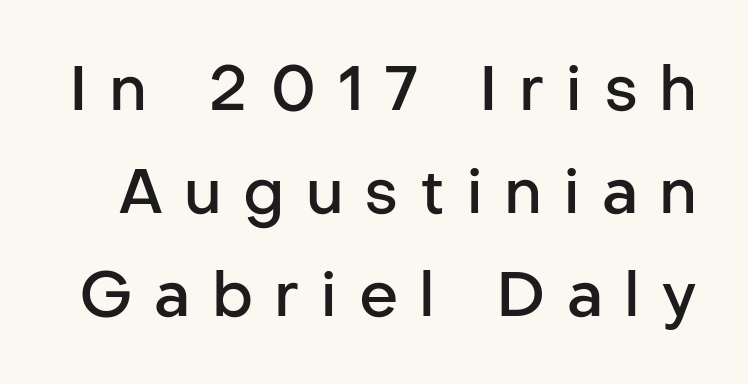
Q: Is the text bold? A: Semi-bold.
Q: Is the text italic (slanted)? A: No, it is upright.
Q: Is the typeface a serif or a sans-serif typeface? A: Sans-serif.
Q: Is the text underlined? A: No.
Q: Is the spacing between letters normal or unusually wide? A: Unusually wide.
Q: Is the spacing between lines tight, normal or loose? A: Normal.
Q: Width (condensed, normal, or wide)? A: Normal.
Q: Stroke contrast? A: Low.
Q: x-height? A: Medium.
Q: Monospaced? A: No.
